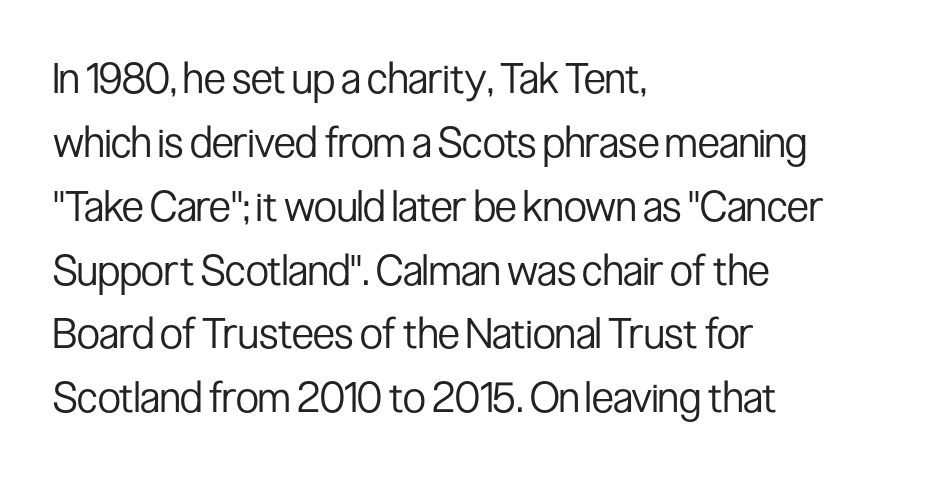
The image shows 42 px regular-weight, condensed sans-serif type, upright; set left-aligned, normal line spacing (1.52x), normal letter spacing, not underlined; low stroke contrast and a medium x-height.
